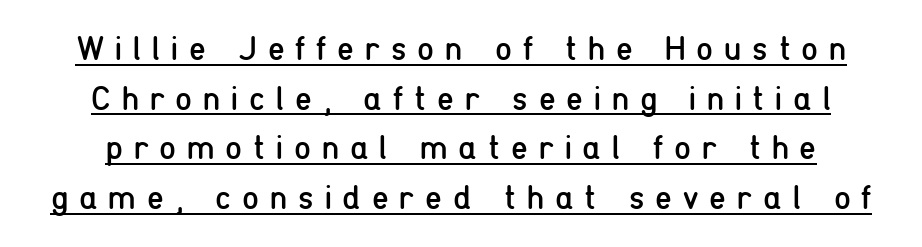
The image shows 34 px regular-weight, condensed sans-serif type, upright; set normal line spacing (1.46x), unusually wide letter spacing (+0.32 em), underlined; low stroke contrast and a medium x-height.
